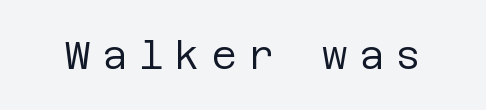
The image shows 39 px regular-weight sans-serif type, upright; set unusually wide letter spacing (+0.29 em), not underlined; low stroke contrast and a large x-height.
